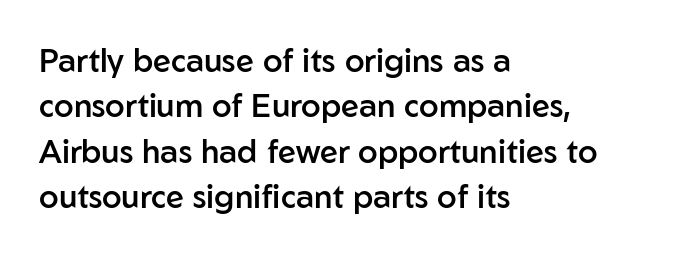
The space between consecutive lines is moderate. A typesetter would call this proportional, since set widths differ per character. I'd call this a sans setting — the letters go barefoot. Is the type bold? Partly — it's a semibold, heavier than regular but not fully bold. The passage is arranged the way most books set body copy — flush left.
